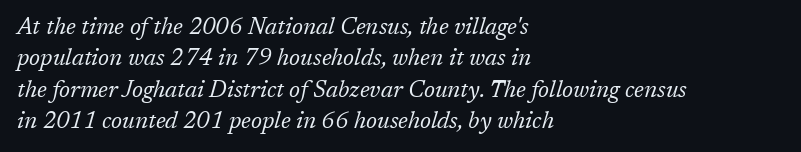
Q: Is the text bold? A: No.
Q: Is the text italic (slanted)? A: Yes, it leans right by about 17 degrees.
Q: Is the text underlined? A: No.
Q: How is the paragraph aligned? A: Left-aligned.
Q: Is the spacing between letters normal or unusually wide? A: Normal.
Q: Is the spacing between lines tight, normal or loose? A: Normal.
